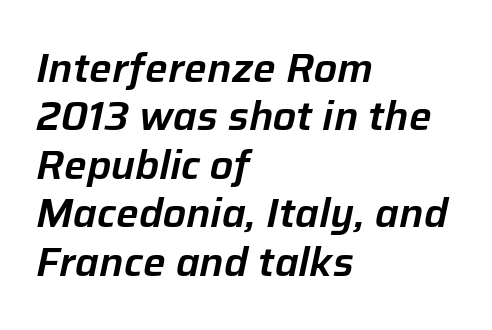
The image shows 40 px text type, italic (leaning right); set left-aligned, line spacing 1.21x, normal letter spacing, not underlined; low stroke contrast and a medium x-height.
